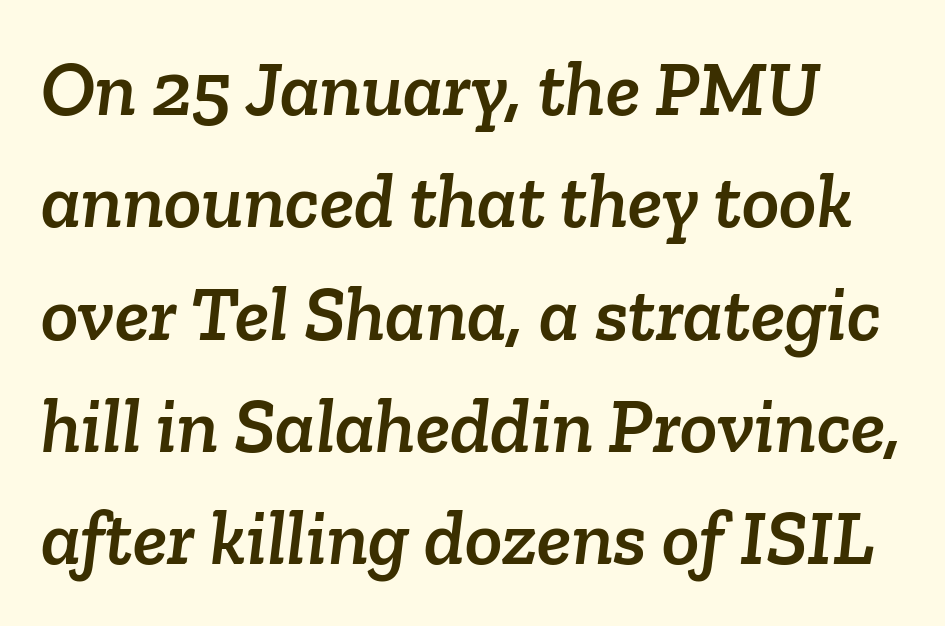
Looks like regular typesetting: each glyph gets only the width it needs. Summary of vertical rhythm: regular, with standard interline spacing. A serif font was chosen for this passage. Spacing between characters is what you'd get straight out of the box. Honestly, there is no underline to notice here at all.
